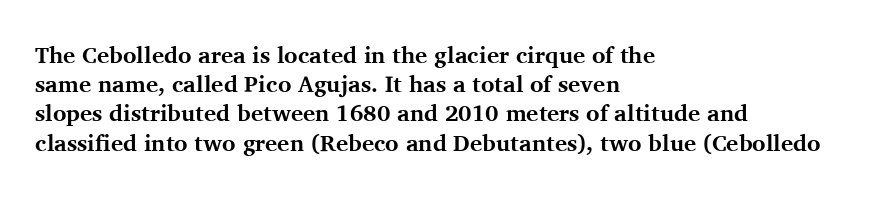
Q: Is the text bold? A: Yes.
Q: Is the text italic (slanted)? A: No, it is upright.
Q: Is the text underlined? A: No.
Q: How is the paragraph aligned? A: Left-aligned.
Q: Is the spacing between letters normal or unusually wide? A: Normal.
Q: Is the spacing between lines tight, normal or loose? A: Normal.
